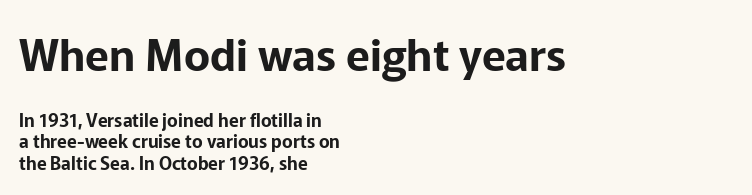
Q: Is the text italic (slanted)? A: No, it is upright.
Q: Is the typeface a serif or a sans-serif typeface? A: Sans-serif.
Q: Is the text underlined? A: No.
Q: How is the paragraph aligned? A: Left-aligned.
Q: Is the spacing between letters normal or unusually wide? A: Normal.
Q: Which block of text is set in a larger size, the first (top) or the second (bottom)? A: The first (top) one.
Q: Width (condensed, normal, or wide)? A: Normal.
Q: Stroke contrast? A: Low.
Q: x-height? A: Medium.
Q: Monospaced? A: No.
